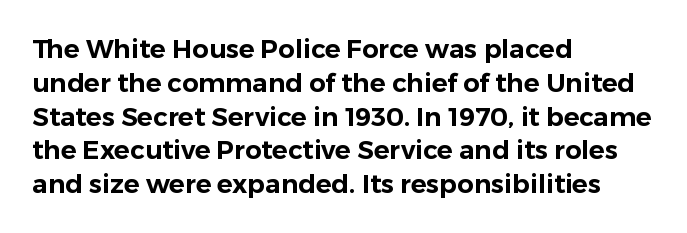
The ragged edge is on the right, which tells us the setting is flush left. How would I describe the line gaps? Plain and ordinary. This is the regular roman posture of the typeface. Only glyphs here, with clear space below each row.
